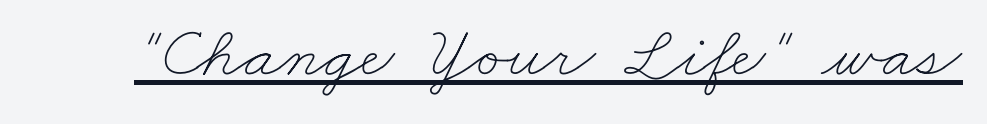
The image shows 73 px thin, wide type; set normal letter spacing, underlined; low stroke contrast and a small x-height.
